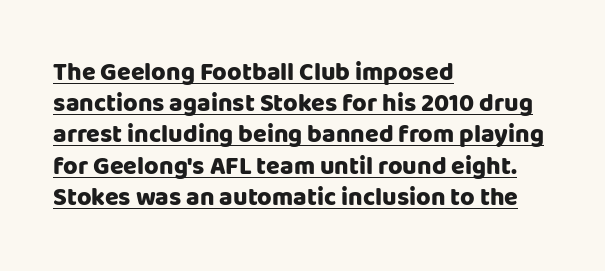
Glance below the letters and you will spot a drawn line. A typesetter would call this zero additional tracking. Leading matches the norm, producing a regular column. Notice how thick the strokes are: this is what a full bold looks like.
